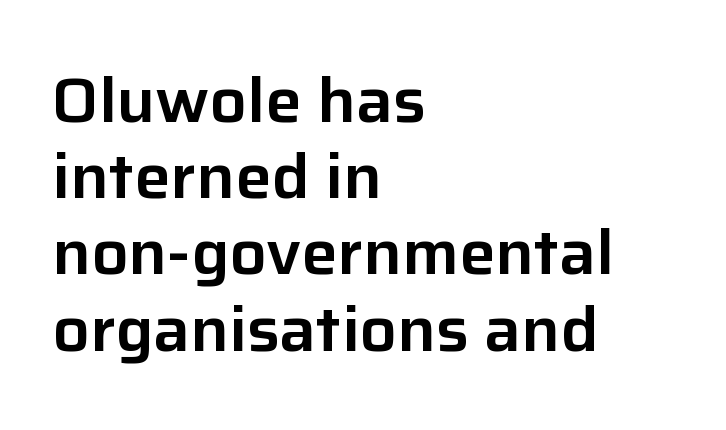
The image shows 61 px sans-serif type, upright; set left-aligned, normal line spacing (1.25x), normal letter spacing, not underlined; low stroke contrast and a medium x-height.
